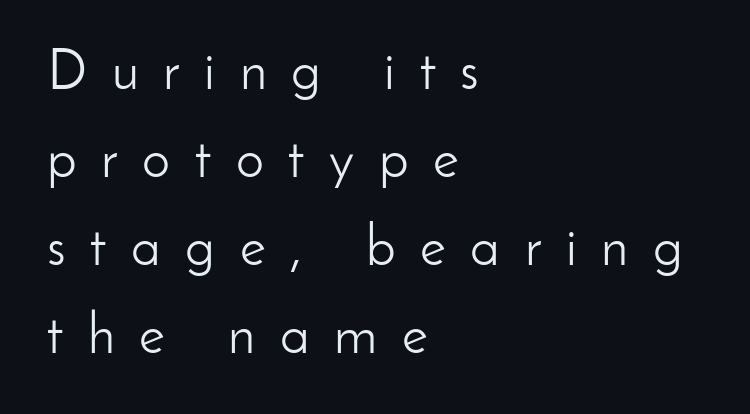
{"serif": "no", "italic": "no", "bold": "no", "weight": "light", "width": "normal", "stroke_contrast": "low", "x_height": "small", "monospaced": "no", "underline": "no", "align": "left", "line_spacing": "normal", "line_spacing_ratio": 1.57, "letter_spacing": "wide", "letter_spacing_em": 0.44, "glyph_px": 56}
